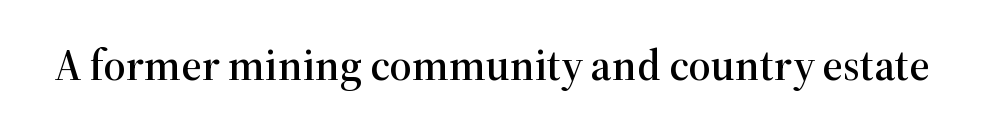
Q: Is the text italic (slanted)? A: No, it is upright.
Q: Is the typeface a serif or a sans-serif typeface? A: Serif.
Q: Is the text underlined? A: No.
Q: Is the spacing between letters normal or unusually wide? A: Normal.
Q: Width (condensed, normal, or wide)? A: Normal.
Q: Stroke contrast? A: High.
Q: x-height? A: Medium.
Q: Monospaced? A: No.
